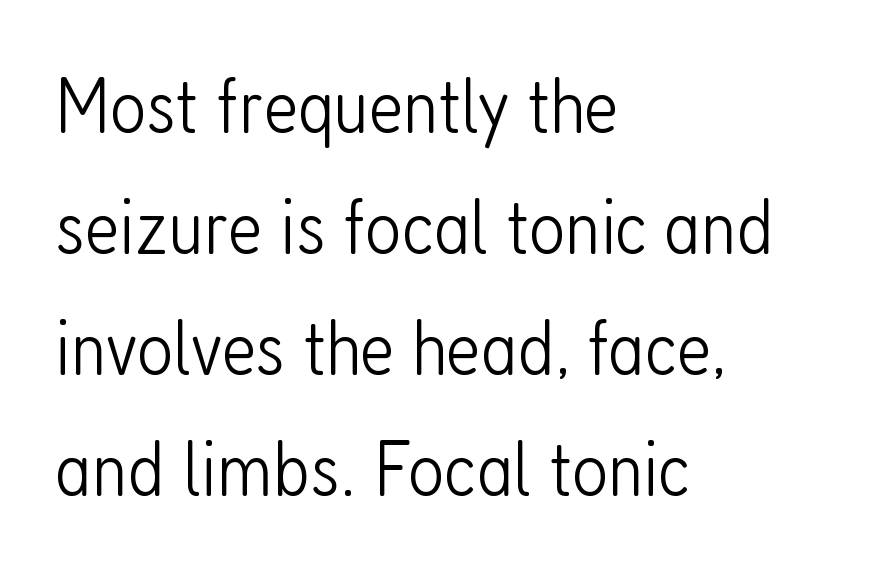
{"serif": "no", "italic": "no", "bold": "no", "weight": "light", "width": "condensed", "stroke_contrast": "low", "x_height": "medium", "monospaced": "no", "underline": "no", "align": "left", "line_spacing": "normal", "line_spacing_ratio": 1.53, "letter_spacing": "normal", "letter_spacing_em": 0.0, "glyph_px": 79}
